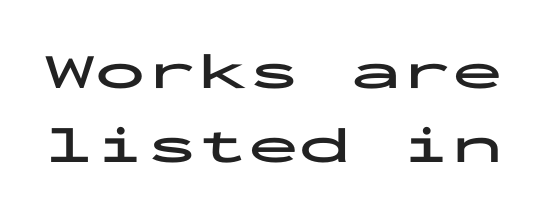
Q: Is the text bold? A: Yes.
Q: Is the text italic (slanted)? A: No, it is upright.
Q: Is the typeface a serif or a sans-serif typeface? A: Sans-serif.
Q: Is the text underlined? A: No.
Q: Is the spacing between letters normal or unusually wide? A: Normal.
Q: Is the spacing between lines tight, normal or loose? A: Normal.
Q: Width (condensed, normal, or wide)? A: Wide.
Q: Stroke contrast? A: Low.
Q: x-height? A: Medium.
Q: Monospaced? A: Yes.
